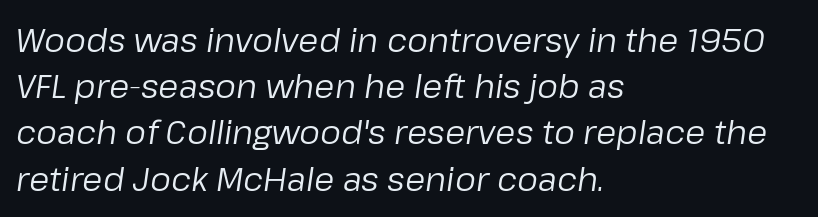
Q: Is the text bold? A: No.
Q: Is the text italic (slanted)? A: Yes, it leans right by about 8 degrees.
Q: Is the text underlined? A: No.
Q: How is the paragraph aligned? A: Left-aligned.
Q: Is the spacing between letters normal or unusually wide? A: Normal.
Q: Is the spacing between lines tight, normal or loose? A: Normal.
Q: Width (condensed, normal, or wide)? A: Normal.
Q: Stroke contrast? A: Low.
Q: x-height? A: Medium.
Q: Monospaced? A: No.
